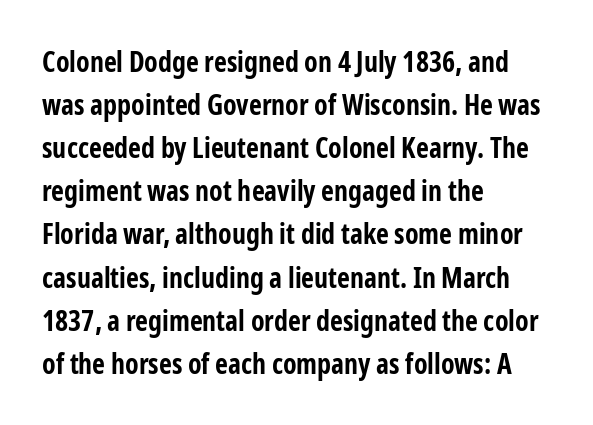
Q: Is the text bold? A: Yes.
Q: Is the text italic (slanted)? A: No, it is upright.
Q: Is the typeface a serif or a sans-serif typeface? A: Sans-serif.
Q: Is the text underlined? A: No.
Q: How is the paragraph aligned? A: Left-aligned.
Q: Is the spacing between letters normal or unusually wide? A: Normal.
Q: Is the spacing between lines tight, normal or loose? A: Normal.
Q: Width (condensed, normal, or wide)? A: Condensed.
Q: Stroke contrast? A: Low.
Q: x-height? A: Medium.
Q: Monospaced? A: No.
